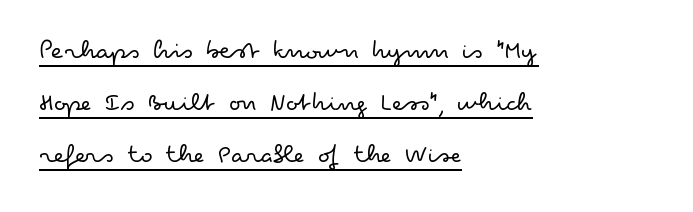
Q: Is the text bold? A: No.
Q: Is the text italic (slanted)? A: No, it is upright.
Q: Is the typeface a serif or a sans-serif typeface? A: Sans-serif.
Q: Is the text underlined? A: Yes.
Q: How is the paragraph aligned? A: Left-aligned.
Q: Is the spacing between letters normal or unusually wide? A: Normal.
Q: Width (condensed, normal, or wide)? A: Wide.
Q: Stroke contrast? A: Low.
Q: x-height? A: Small.
Q: Monospaced? A: No.
